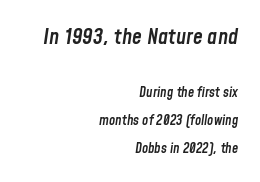
The emphasis by scale lands on block number one, above. The string is rendered with underlining switched off. Inter-character spacing is left at the font's built-in metrics. Caption: multi-line text, flush right, ragged left.
